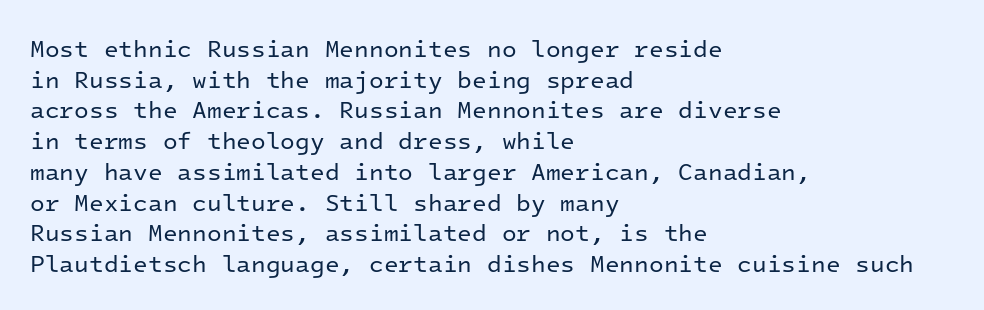
Q: Is the text bold? A: No.
Q: Is the text italic (slanted)? A: No, it is upright.
Q: Is the text underlined? A: No.
Q: How is the paragraph aligned? A: Left-aligned.
Q: Is the spacing between letters normal or unusually wide? A: Normal.
Q: Is the spacing between lines tight, normal or loose? A: Normal.
